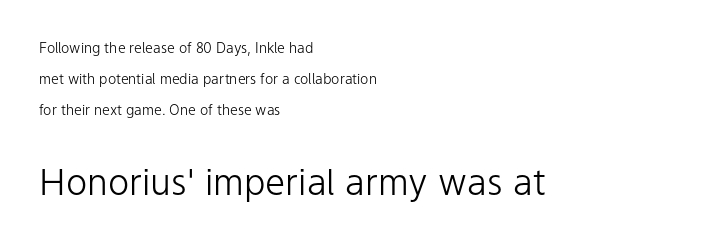
{"serif": "no", "italic": "no", "bold": "no", "weight": "light", "width": "normal", "stroke_contrast": "low", "x_height": "medium", "monospaced": "no", "underline": "no", "align": "left", "line_spacing": "loose", "line_spacing_ratio": 2.2, "letter_spacing": "normal", "letter_spacing_em": 0.0, "larger_block": "second", "size_ratio": 2.57, "glyph_px": 36}
